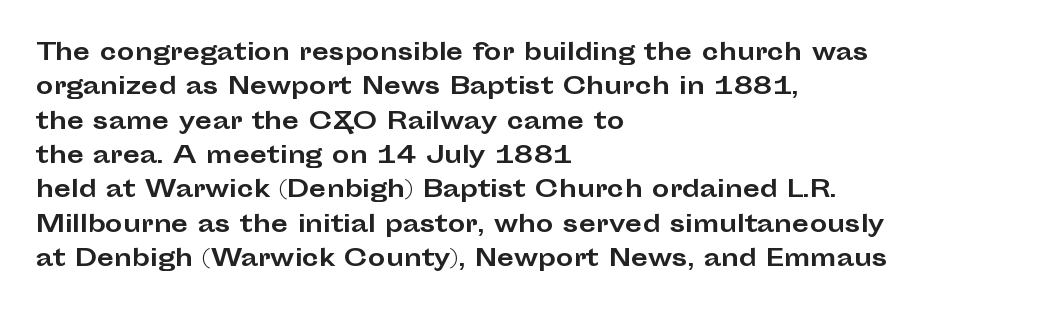
{"italic": "no", "bold": "yes", "underline": "no", "align": "left", "line_spacing": "normal", "line_spacing_ratio": 1.56, "letter_spacing": "normal", "letter_spacing_em": 0.0, "glyph_px": 22}
